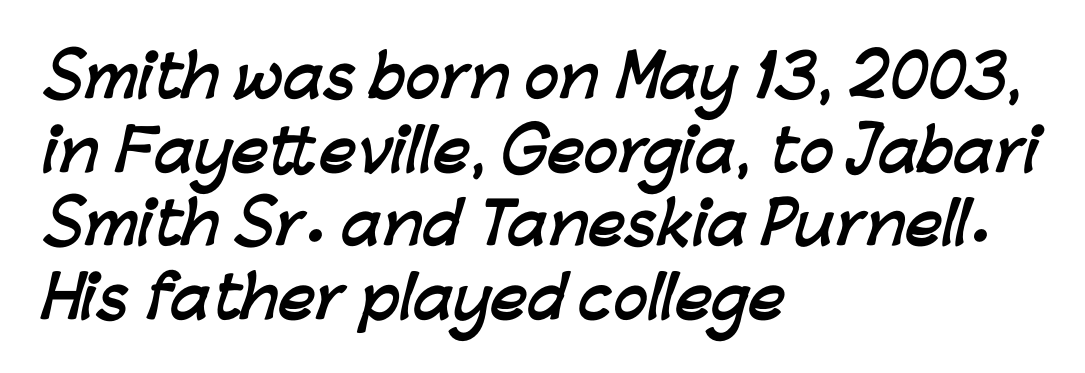
{"serif": "no", "bold": "yes", "weight": "semibold", "width": "normal", "stroke_contrast": "low", "x_height": "medium", "monospaced": "no", "underline": "no", "align": "left", "line_spacing": "normal", "line_spacing_ratio": 1.29, "letter_spacing": "normal", "letter_spacing_em": 0.0, "glyph_px": 57}
